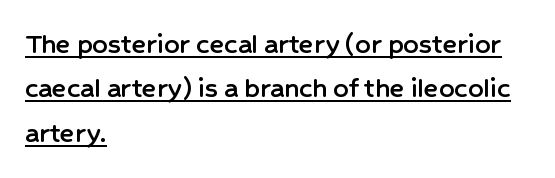
The tracking reads as untouched default to a designer's eye. Is there much room between lines? A standard amount, neither cramped nor airy. The letters advance in unequal steps, a hallmark of proportional type. Do the letters lean? They stand straight. Examine the stroke ends and you'll find no serifs.
